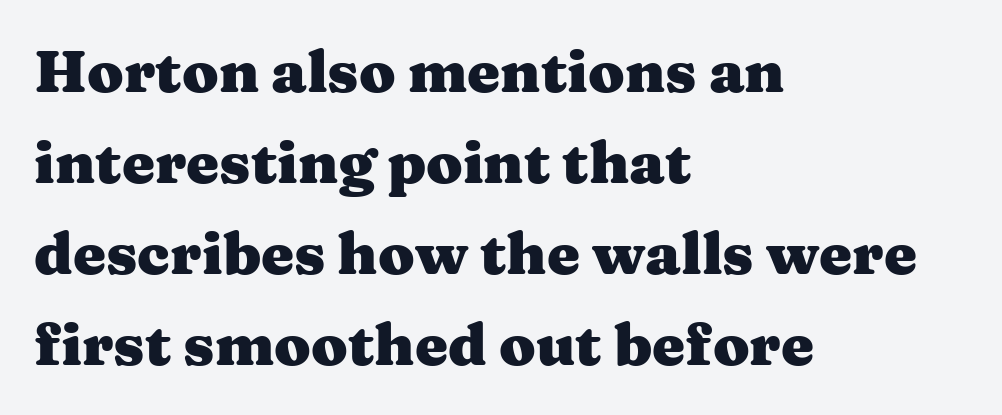
The image shows 59 px heavy, wide serif type, upright; set left-aligned, normal line spacing (1.54x), normal letter spacing, not underlined; medium stroke contrast and a medium x-height.
